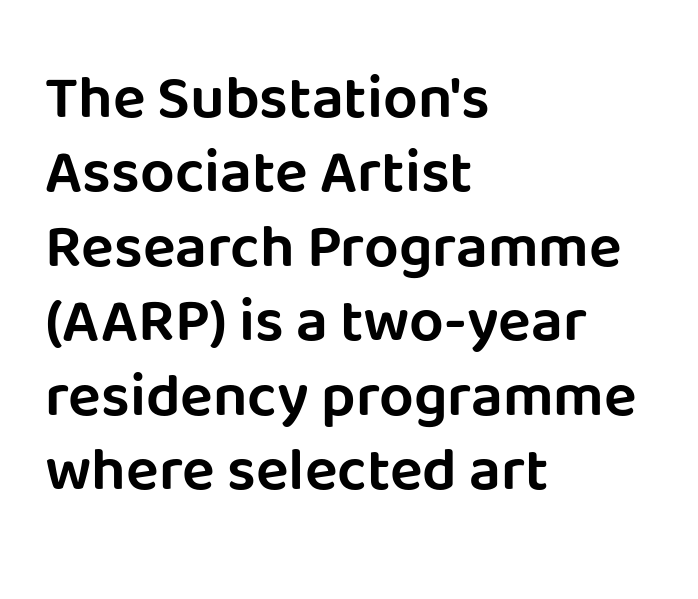
{"serif": "no", "italic": "no", "width": "normal", "stroke_contrast": "low", "x_height": "large", "monospaced": "no", "underline": "no", "align": "left", "line_spacing_ratio": 1.22, "letter_spacing": "normal", "letter_spacing_em": 0.0, "glyph_px": 61}
